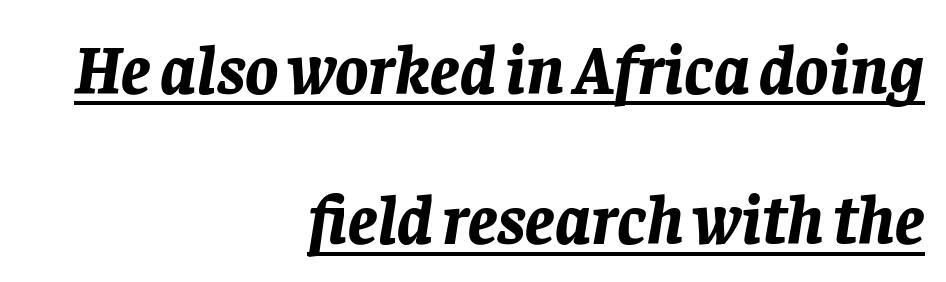
The image shows 69 px bold type, italic (leaning right); set right-aligned, loose line spacing (2.18x), normal letter spacing, underlined; low stroke contrast and a large x-height.
